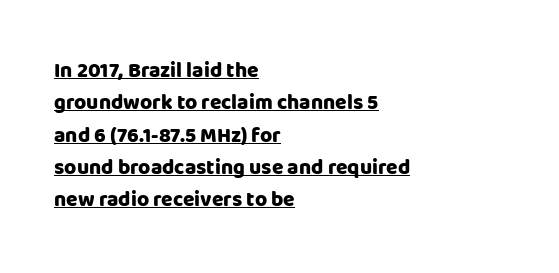
Q: Is the text bold? A: Yes.
Q: Is the text italic (slanted)? A: No, it is upright.
Q: Is the text underlined? A: Yes.
Q: How is the paragraph aligned? A: Left-aligned.
Q: Is the spacing between letters normal or unusually wide? A: Normal.
Q: Is the spacing between lines tight, normal or loose? A: Normal.
